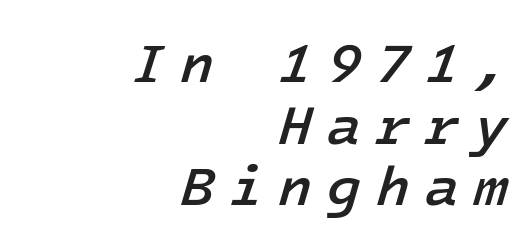
{"italic": "yes", "lean": "right", "slant_degrees": 16, "bold": "semi", "weight": "semibold", "width": "normal", "stroke_contrast": "low", "x_height": "medium", "underline": "no", "align": "right", "line_spacing": "tight", "line_spacing_ratio": 1.1, "letter_spacing": "wide", "letter_spacing_em": 0.26, "glyph_px": 56}
